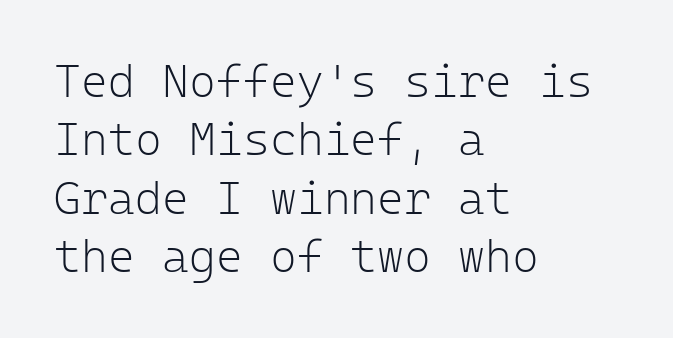
{"serif": "no", "italic": "no", "bold": "no", "weight": "light", "width": "normal", "stroke_contrast": "low", "x_height": "medium", "monospaced": "yes", "underline": "no", "align": "left", "line_spacing": "normal", "line_spacing_ratio": 1.27, "letter_spacing": "normal", "letter_spacing_em": 0.0, "glyph_px": 46}
